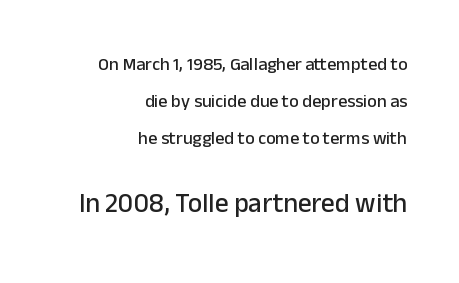
The image shows 27 px text type, upright; set right-aligned, loose line spacing (2.06x), normal letter spacing, not underlined; the second (bottom) block is 1.5x larger.
